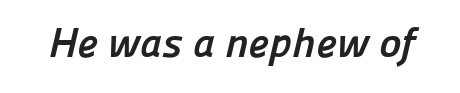
The image shows 42 px semibold sans-serif type; set normal letter spacing, not underlined; low stroke contrast and a medium x-height.
